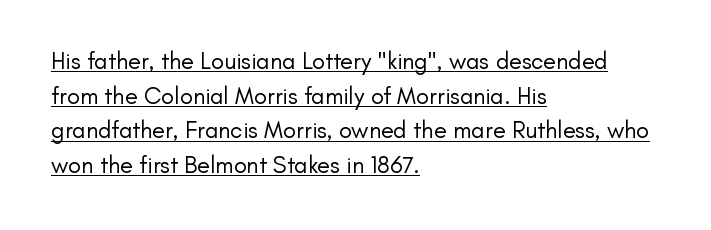
{"italic": "no", "bold": "no", "underline": "yes", "align": "left", "line_spacing": "normal", "line_spacing_ratio": 1.44, "letter_spacing": "normal", "letter_spacing_em": 0.0, "glyph_px": 24}
